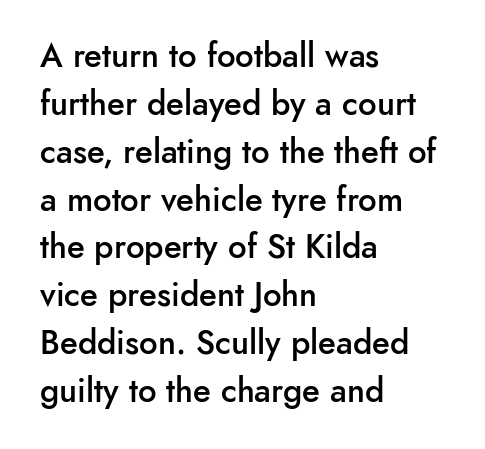
The image shows 33 px semibold sans-serif type, upright; set left-aligned, normal line spacing (1.45x), normal letter spacing, not underlined; low stroke contrast and a small x-height.
